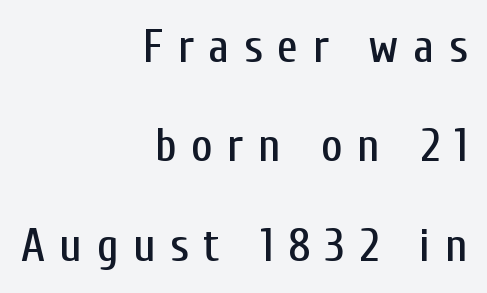
The image shows 46 px condensed sans-serif type, upright; set right-aligned, loose line spacing (2.16x), unusually wide letter spacing (+0.32 em), not underlined; low stroke contrast and a medium x-height.
